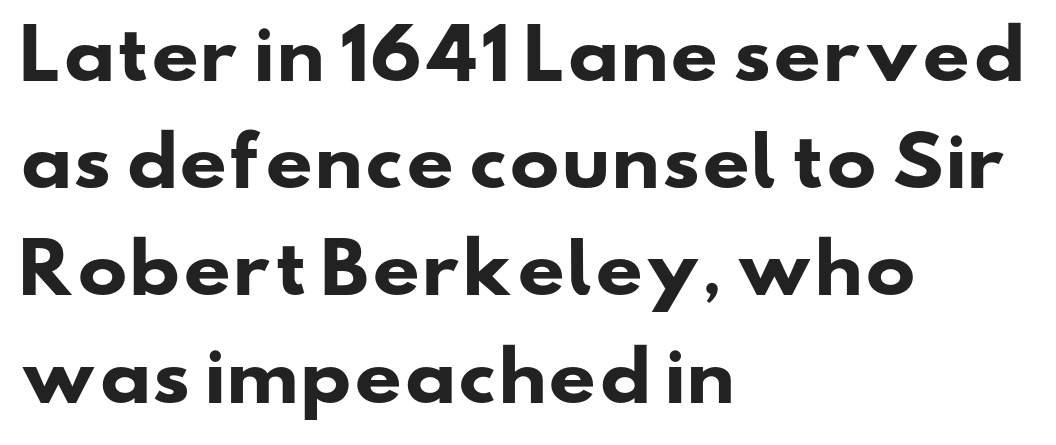
Q: Is the text bold? A: Yes.
Q: Is the typeface a serif or a sans-serif typeface? A: Sans-serif.
Q: Is the text underlined? A: No.
Q: How is the paragraph aligned? A: Left-aligned.
Q: Is the spacing between letters normal or unusually wide? A: Normal.
Q: Is the spacing between lines tight, normal or loose? A: Normal.
Q: Width (condensed, normal, or wide)? A: Wide.
Q: Stroke contrast? A: Low.
Q: x-height? A: Small.
Q: Monospaced? A: No.
